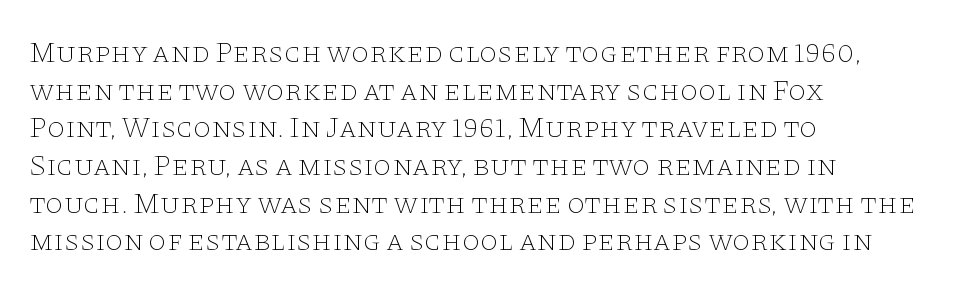
The image shows 29 px thin, wide serif type, upright; set left-aligned, normal line spacing (1.3x), normal letter spacing, not underlined; low stroke contrast and a large x-height.
